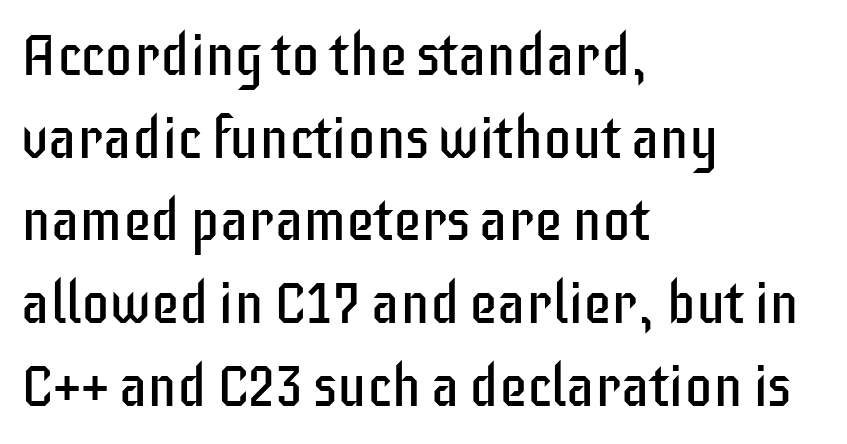
The image shows 57 px regular-weight, condensed sans-serif type, upright; set left-aligned, normal line spacing (1.45x), normal letter spacing, not underlined; low stroke contrast and a large x-height.
